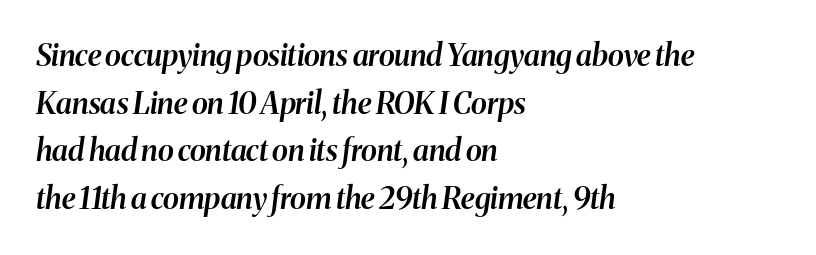
The baseline area is clear. Every letter is mildly thick-stroked: semibold rather than bold. The face used here has a pronounced slope to its letters. Visually the block forms a straight wall on the left and a jagged coastline on the right.
